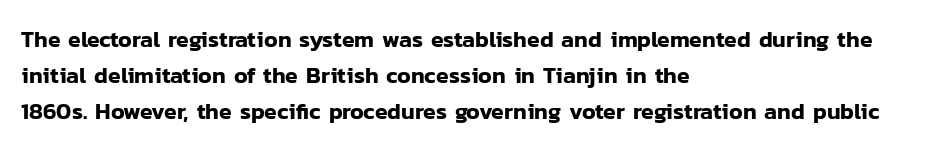
{"italic": "no", "underline": "no", "align": "left", "line_spacing": "normal", "line_spacing_ratio": 1.57, "letter_spacing": "normal", "letter_spacing_em": 0.0, "glyph_px": 23}
